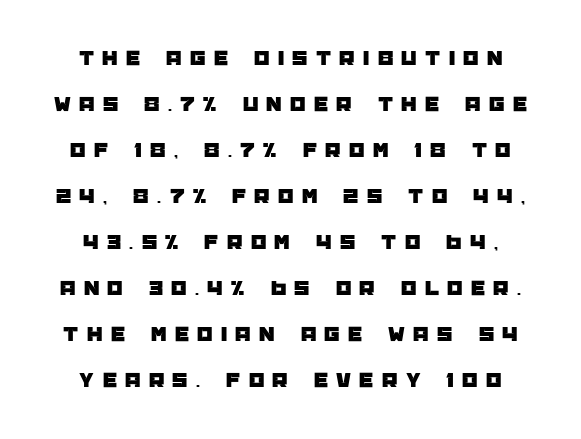
Q: Is the text italic (slanted)? A: No, it is upright.
Q: Is the text underlined? A: No.
Q: Is the spacing between letters normal or unusually wide? A: Unusually wide.
Q: Is the spacing between lines tight, normal or loose? A: Loose.
